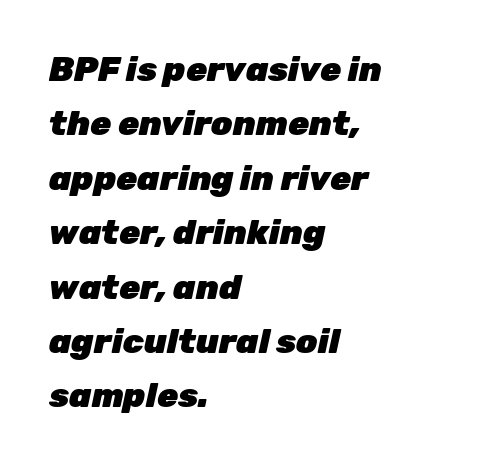
{"italic": "yes", "lean": "right", "slant_degrees": 12, "bold": "yes", "weight": "heavy", "width": "normal", "stroke_contrast": "low", "x_height": "medium", "monospaced": "no", "underline": "no", "align": "left", "line_spacing": "normal", "line_spacing_ratio": 1.6, "letter_spacing": "normal", "letter_spacing_em": 0.0, "glyph_px": 34}
